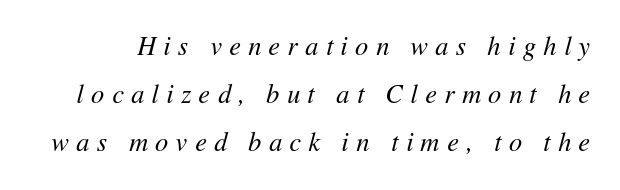
{"italic": "yes", "lean": "right", "slant_degrees": 11, "bold": "no", "underline": "no", "line_spacing_ratio": 1.84, "letter_spacing": "wide", "letter_spacing_em": 0.29, "glyph_px": 26}
